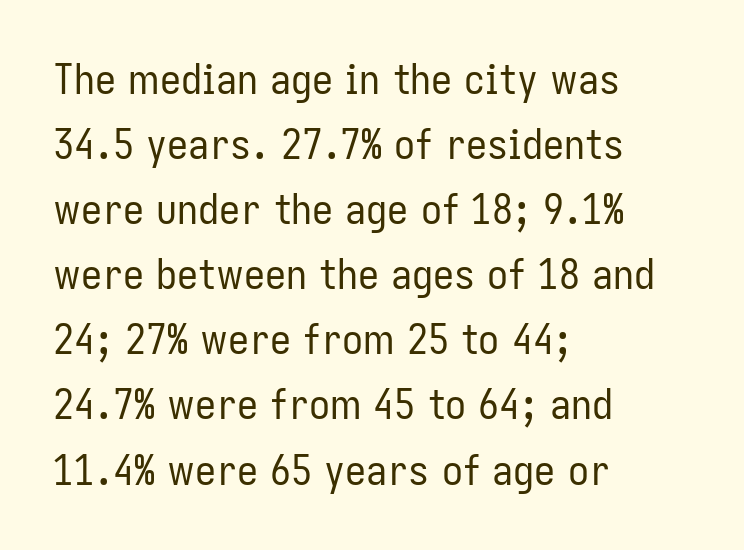
Q: Is the text bold? A: No.
Q: Is the text italic (slanted)? A: No, it is upright.
Q: Is the typeface a serif or a sans-serif typeface? A: Sans-serif.
Q: Is the text underlined? A: No.
Q: How is the paragraph aligned? A: Left-aligned.
Q: Is the spacing between letters normal or unusually wide? A: Normal.
Q: Is the spacing between lines tight, normal or loose? A: Normal.
Q: Width (condensed, normal, or wide)? A: Condensed.
Q: Stroke contrast? A: Low.
Q: x-height? A: Medium.
Q: Monospaced? A: No.
